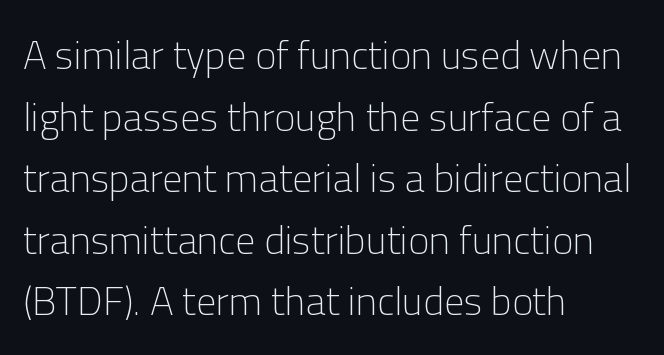
{"serif": "no", "italic": "no", "bold": "no", "weight": "light", "width": "normal", "stroke_contrast": "low", "x_height": "medium", "monospaced": "no", "underline": "no", "align": "left", "line_spacing": "normal", "line_spacing_ratio": 1.54, "letter_spacing": "normal", "letter_spacing_em": 0.0, "glyph_px": 40}
